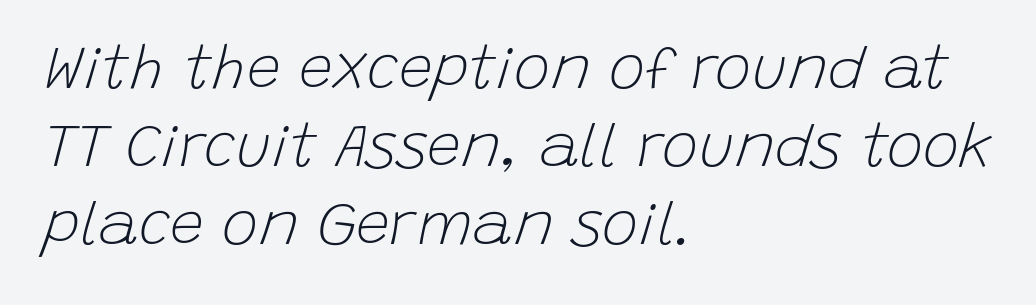
Q: Is the text bold? A: No.
Q: Is the text italic (slanted)? A: Yes, it leans right by about 15 degrees.
Q: Is the text underlined? A: No.
Q: How is the paragraph aligned? A: Left-aligned.
Q: Is the spacing between letters normal or unusually wide? A: Normal.
Q: Is the spacing between lines tight, normal or loose? A: Normal.
Q: Width (condensed, normal, or wide)? A: Normal.
Q: Stroke contrast? A: Low.
Q: x-height? A: Large.
Q: Monospaced? A: No.
